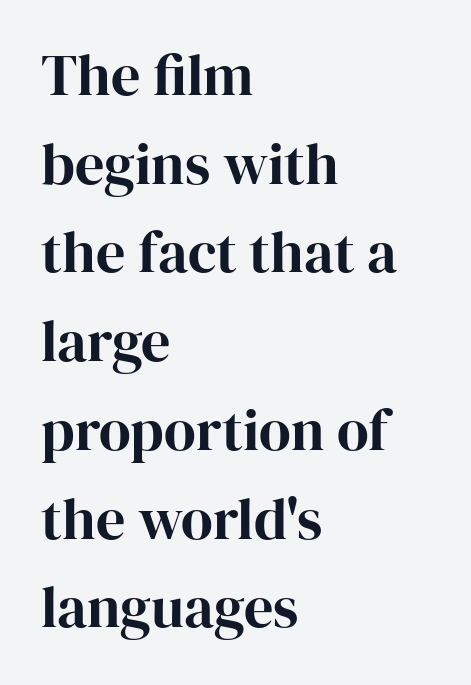
The image shows 58 px serif type, upright; set left-aligned, normal line spacing (1.53x), normal letter spacing, not underlined; high stroke contrast and a medium x-height.
